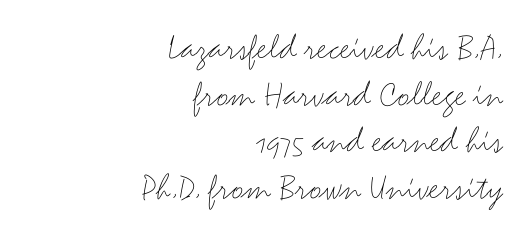
The image shows 38 px thin, wide sans-serif type; set right-aligned, line spacing 1.23x, normal letter spacing, not underlined; medium stroke contrast and a small x-height.
